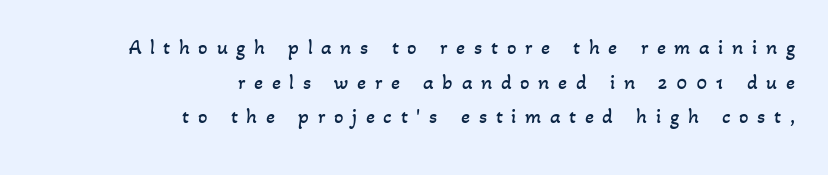
{"bold": "no", "underline": "no", "align": "right", "line_spacing": "normal", "line_spacing_ratio": 1.65, "letter_spacing": "wide", "letter_spacing_em": 0.41, "glyph_px": 21}
